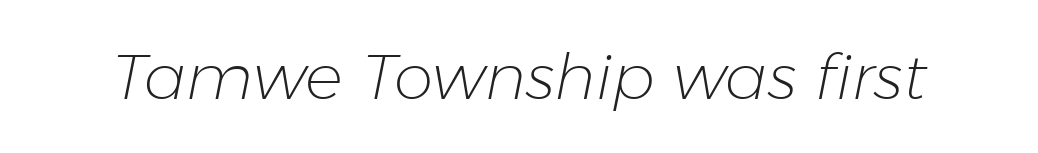
{"italic": "yes", "lean": "right", "slant_degrees": 11, "bold": "no", "weight": "light", "width": "normal", "stroke_contrast": "low", "x_height": "medium", "monospaced": "no", "underline": "no", "letter_spacing": "normal", "letter_spacing_em": 0.0, "glyph_px": 63}
